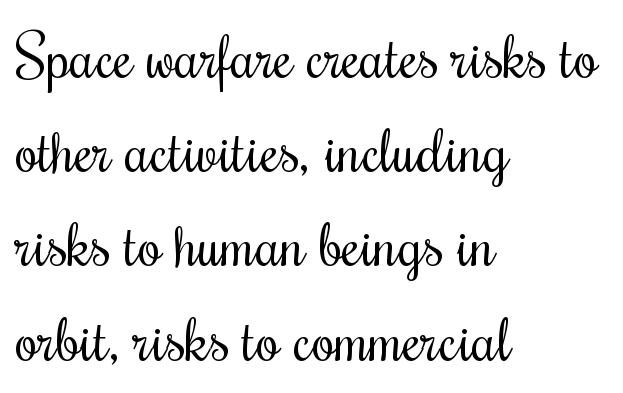
Q: Is the text bold? A: No.
Q: Is the text italic (slanted)? A: Yes.
Q: Is the typeface a serif or a sans-serif typeface? A: Serif.
Q: Is the text underlined? A: No.
Q: How is the paragraph aligned? A: Left-aligned.
Q: Is the spacing between letters normal or unusually wide? A: Normal.
Q: Is the spacing between lines tight, normal or loose? A: Normal.
Q: Width (condensed, normal, or wide)? A: Condensed.
Q: Stroke contrast? A: Medium.
Q: x-height? A: Small.
Q: Monospaced? A: No.
